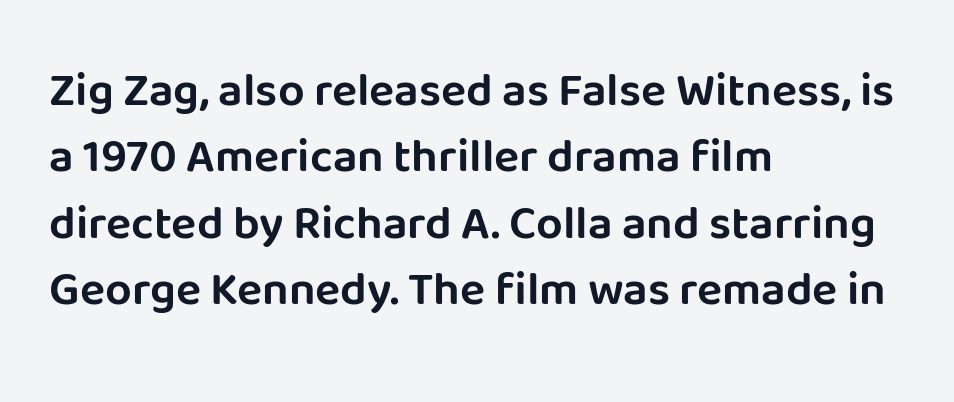
The lines are quadded left. Standard letterfit; no display-style spreading of the glyphs. Do the characters align in a grid? No, the font is proportional. The font's upright variant was chosen for this text.
